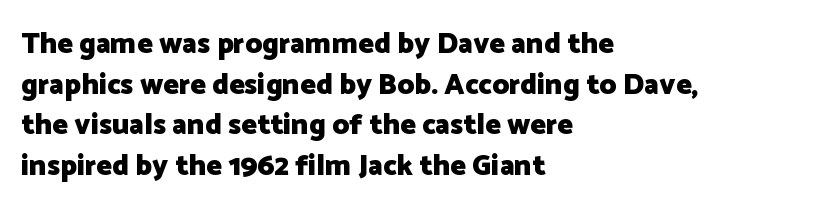
{"serif": "no", "italic": "no", "bold": "yes", "weight": "heavy", "width": "normal", "stroke_contrast": "low", "x_height": "medium", "monospaced": "no", "underline": "no", "align": "left", "line_spacing": "normal", "line_spacing_ratio": 1.4, "letter_spacing": "normal", "letter_spacing_em": 0.0, "glyph_px": 29}
